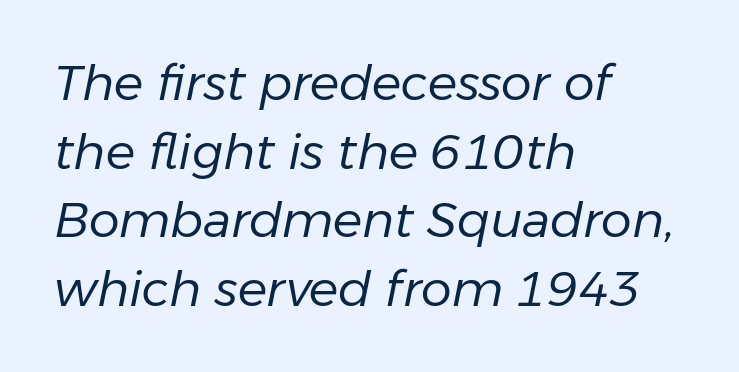
Q: Is the text bold? A: No.
Q: Is the text italic (slanted)? A: Yes, it leans right by about 11 degrees.
Q: Is the text underlined? A: No.
Q: How is the paragraph aligned? A: Left-aligned.
Q: Is the spacing between letters normal or unusually wide? A: Normal.
Q: Is the spacing between lines tight, normal or loose? A: Normal.
Q: Width (condensed, normal, or wide)? A: Normal.
Q: Stroke contrast? A: Low.
Q: x-height? A: Medium.
Q: Monospaced? A: No.
